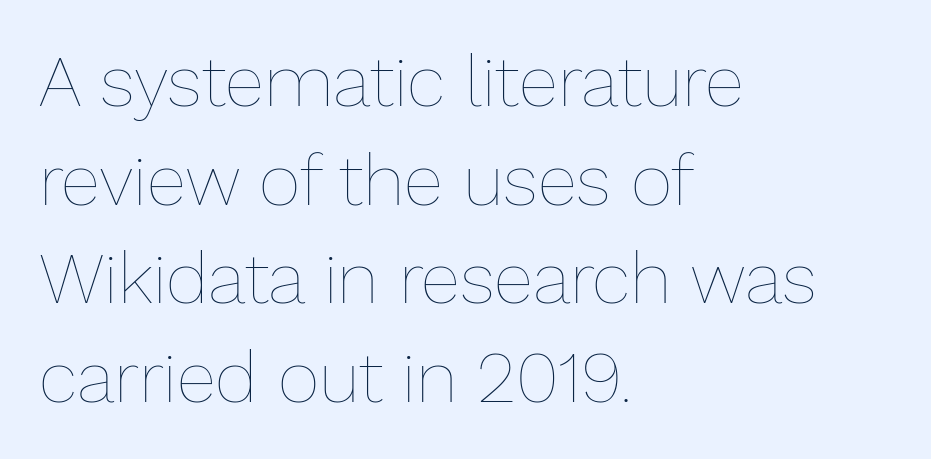
Beneath every word, the page is bare. Think of a printed novel: that variable character pitch is what you see here. Left-aligned paragraph, ragged on the right. The rows are spaced the way most documents space them. This is the regular roman posture of the typeface.
